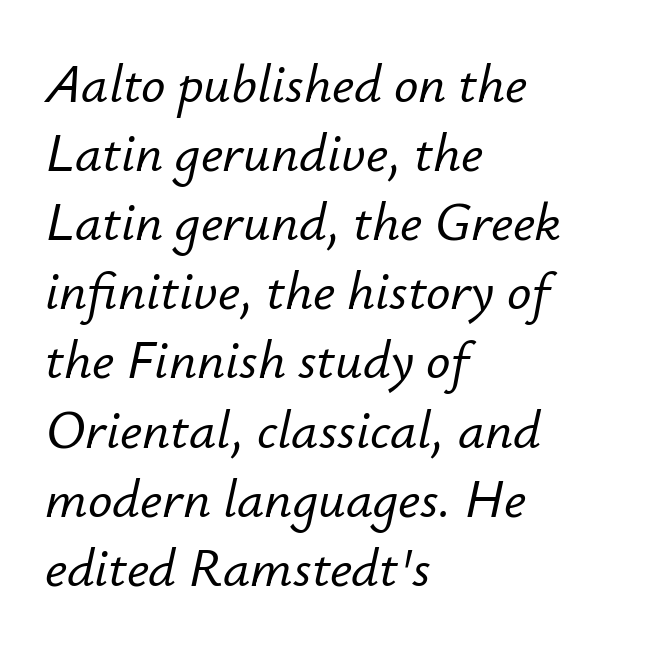
Q: Is the text italic (slanted)? A: Yes, it leans right by about 12 degrees.
Q: Is the text underlined? A: No.
Q: How is the paragraph aligned? A: Left-aligned.
Q: Is the spacing between letters normal or unusually wide? A: Normal.
Q: Is the spacing between lines tight, normal or loose? A: Normal.
Q: Width (condensed, normal, or wide)? A: Normal.
Q: Stroke contrast? A: Low.
Q: x-height? A: Small.
Q: Monospaced? A: No.
